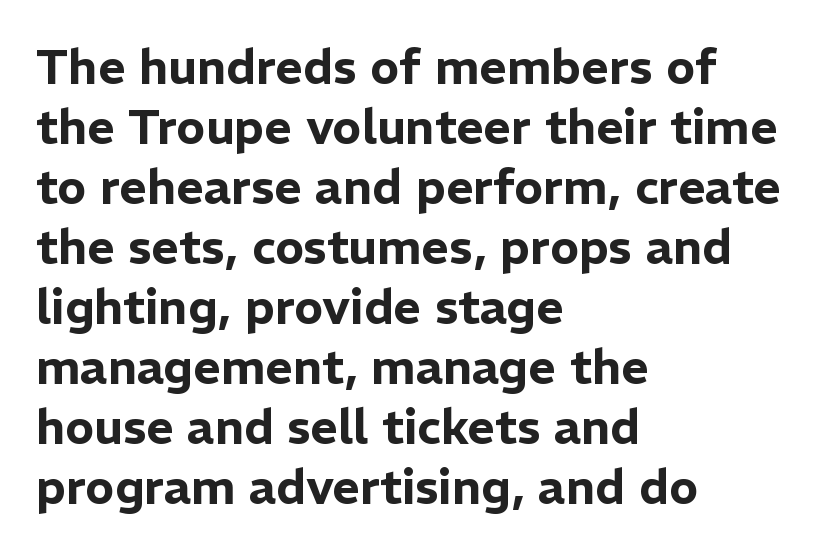
This rendering features lettering with no underline. Nobody touched the tracking dial on this one. Observe the absence of serifs on each vertical stroke in this sample. The face used here is proportionally spaced, like ordinary book or web type. The paragraph has a hard left edge and a soft right edge.
